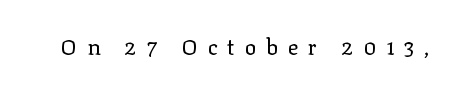
Q: Is the text bold? A: No.
Q: Is the text italic (slanted)? A: No, it is upright.
Q: Is the text underlined? A: No.
Q: Is the spacing between letters normal or unusually wide? A: Unusually wide.
